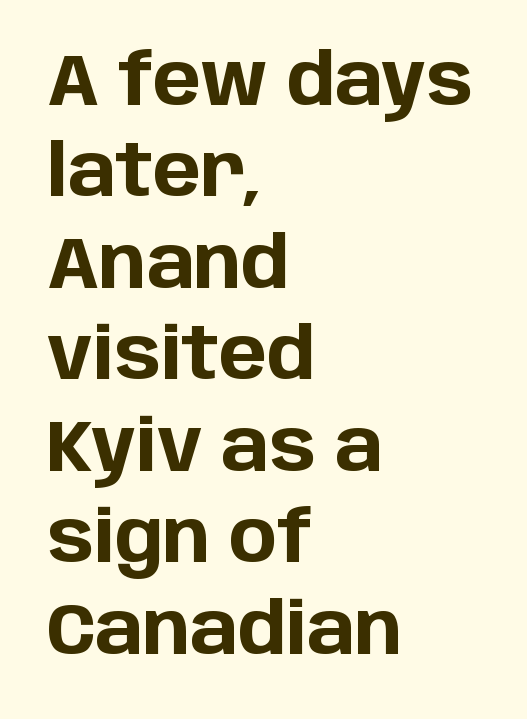
The image shows 72 px bold sans-serif type, upright; set left-aligned, normal line spacing (1.27x), normal letter spacing, not underlined; low stroke contrast and a large x-height.
